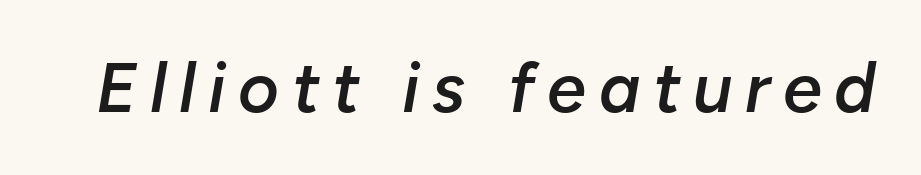
The image shows 70 px semibold type, italic (leaning right); set not underlined; low stroke contrast and a medium x-height.
